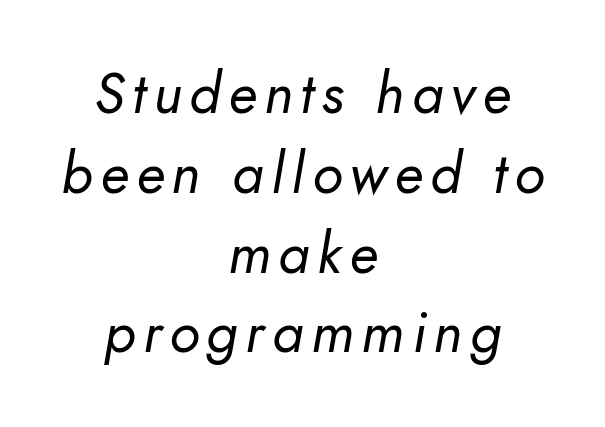
Q: Is the text bold? A: No.
Q: Is the text italic (slanted)? A: Yes, it leans right by about 10 degrees.
Q: Is the text underlined? A: No.
Q: How is the paragraph aligned? A: Centered.
Q: Is the spacing between lines tight, normal or loose? A: Normal.
Q: Width (condensed, normal, or wide)? A: Normal.
Q: Stroke contrast? A: Low.
Q: x-height? A: Small.
Q: Monospaced? A: No.
